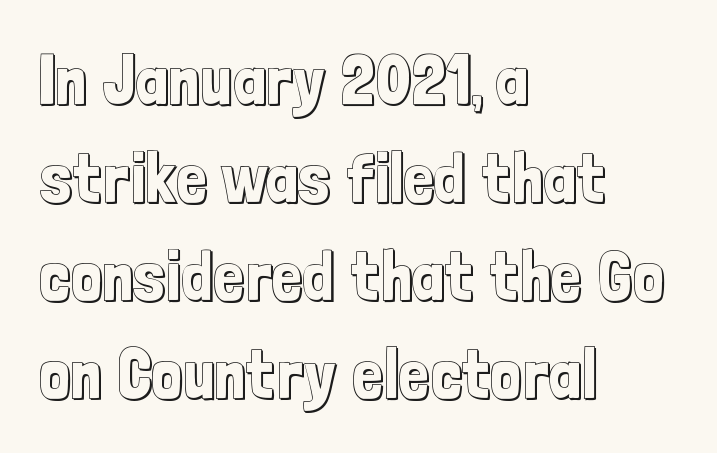
How are the letters spaced? Ordinarily, with no added tracking. Posture: straight, roman, zero tilt. Visually the block forms a straight wall on the left and a jagged coastline on the right. Lines of text with bare space underneath. The rendering uses a moderate line-height, typical for paragraphs.
